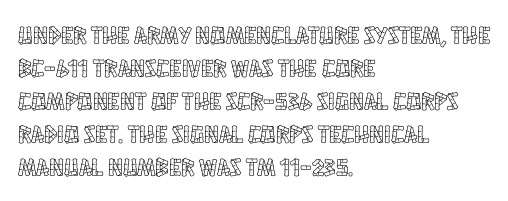
{"italic": "no", "underline": "no", "align": "left", "line_spacing": "normal", "line_spacing_ratio": 1.32, "letter_spacing": "normal", "letter_spacing_em": 0.0, "glyph_px": 25}
